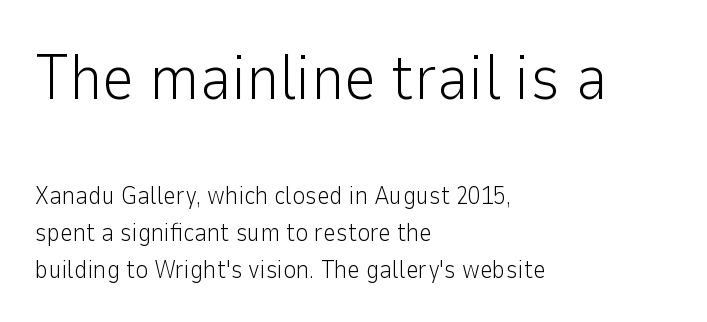
The image shows 63 px light sans-serif type, upright; set left-aligned, normal line spacing (1.47x), normal letter spacing, not underlined; the first (top) block is 2.52x larger; low stroke contrast and a medium x-height.
